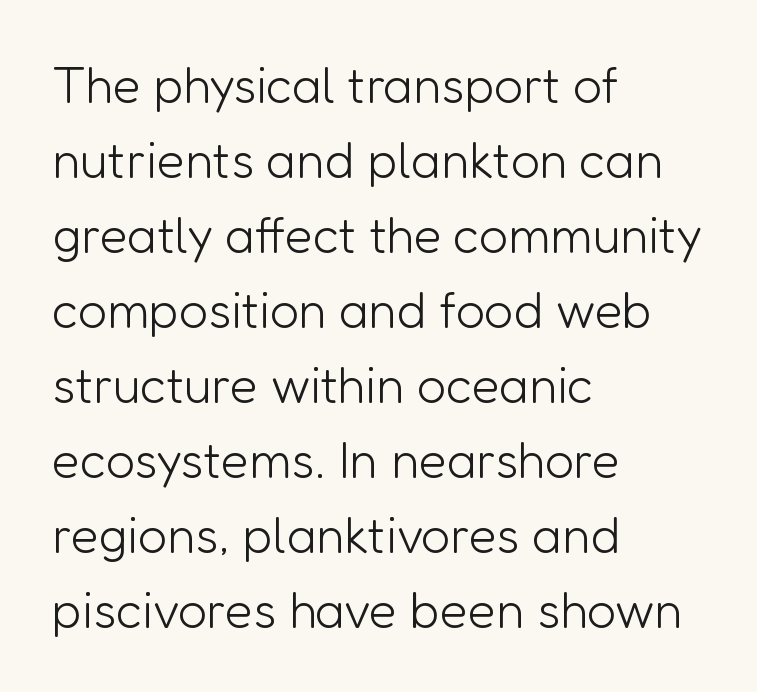
{"serif": "no", "italic": "no", "bold": "no", "weight": "light", "width": "normal", "stroke_contrast": "low", "x_height": "medium", "monospaced": "no", "underline": "no", "align": "left", "line_spacing": "normal", "line_spacing_ratio": 1.47, "letter_spacing": "normal", "letter_spacing_em": 0.0, "glyph_px": 51}
